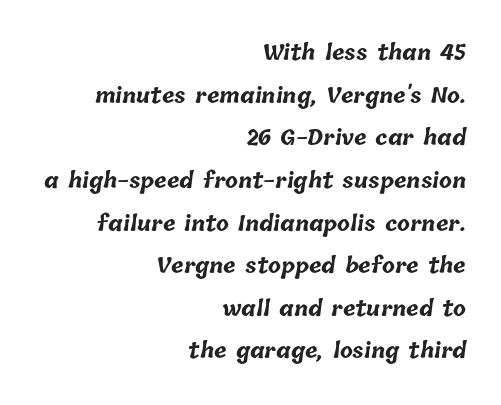
The image shows 21 px bold type; set right-aligned, loose line spacing (2.03x), normal letter spacing, not underlined.
